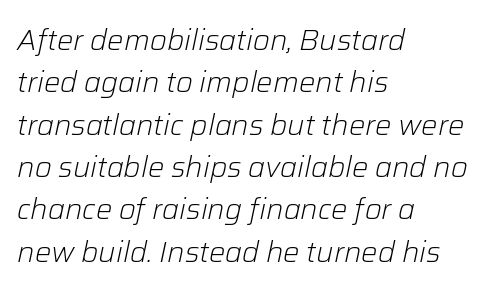
Q: Is the text bold? A: No.
Q: Is the text italic (slanted)? A: Yes, it leans right by about 12 degrees.
Q: Is the text underlined? A: No.
Q: How is the paragraph aligned? A: Left-aligned.
Q: Is the spacing between letters normal or unusually wide? A: Normal.
Q: Is the spacing between lines tight, normal or loose? A: Normal.
Q: Width (condensed, normal, or wide)? A: Normal.
Q: Stroke contrast? A: Low.
Q: x-height? A: Medium.
Q: Monospaced? A: No.
